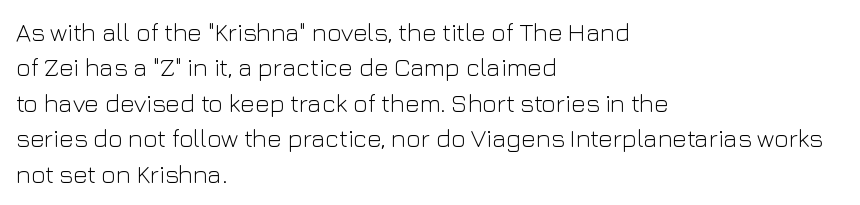
The image shows 25 px text type, upright; set left-aligned, normal line spacing (1.42x), normal letter spacing, not underlined.
